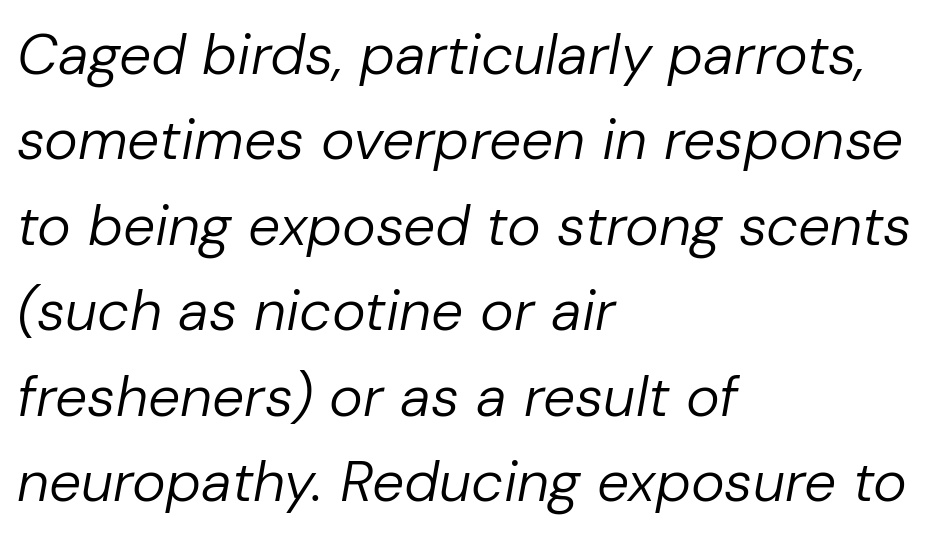
{"italic": "yes", "lean": "right", "slant_degrees": 10, "bold": "no", "weight": "regular", "width": "normal", "stroke_contrast": "low", "x_height": "medium", "monospaced": "no", "underline": "no", "align": "left", "line_spacing": "normal", "line_spacing_ratio": 1.5, "letter_spacing": "normal", "letter_spacing_em": 0.0, "glyph_px": 57}
